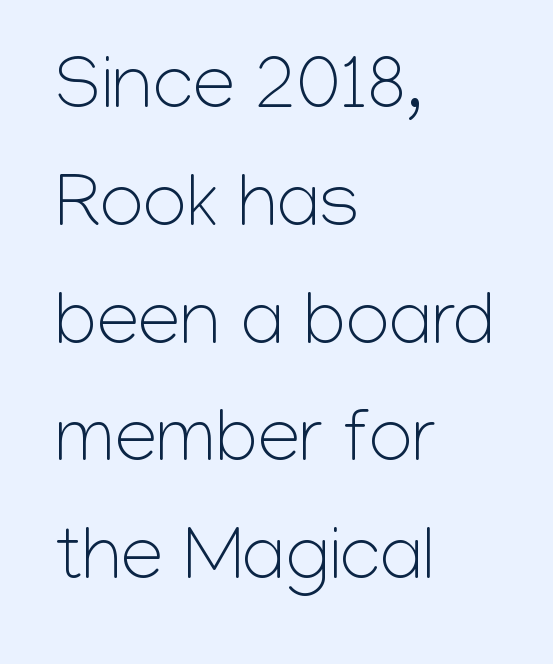
Q: Is the text bold? A: No.
Q: Is the text italic (slanted)? A: No, it is upright.
Q: Is the typeface a serif or a sans-serif typeface? A: Sans-serif.
Q: Is the text underlined? A: No.
Q: How is the paragraph aligned? A: Left-aligned.
Q: Is the spacing between letters normal or unusually wide? A: Normal.
Q: Is the spacing between lines tight, normal or loose? A: Normal.
Q: Width (condensed, normal, or wide)? A: Normal.
Q: Stroke contrast? A: Low.
Q: x-height? A: Medium.
Q: Monospaced? A: No.
